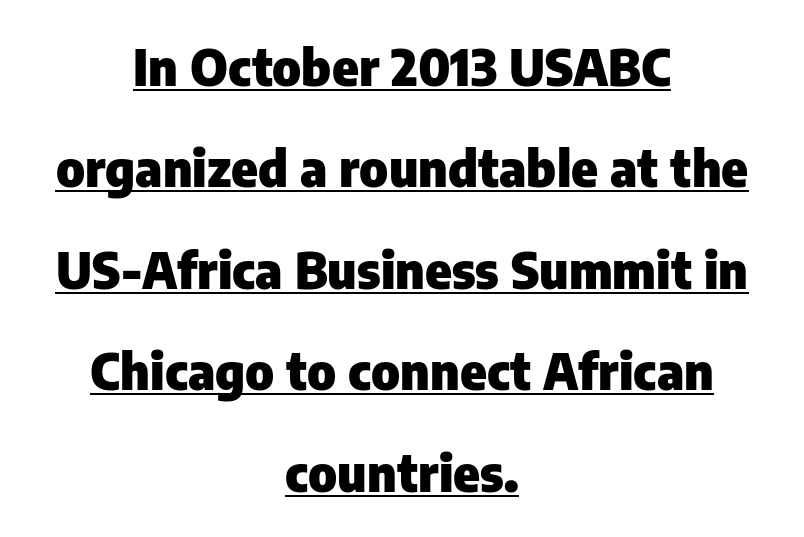
Q: Is the text bold? A: Yes.
Q: Is the text italic (slanted)? A: No, it is upright.
Q: Is the typeface a serif or a sans-serif typeface? A: Sans-serif.
Q: Is the text underlined? A: Yes.
Q: How is the paragraph aligned? A: Centered.
Q: Is the spacing between letters normal or unusually wide? A: Normal.
Q: Is the spacing between lines tight, normal or loose? A: Loose.
Q: Width (condensed, normal, or wide)? A: Normal.
Q: Stroke contrast? A: Low.
Q: x-height? A: Medium.
Q: Monospaced? A: No.
